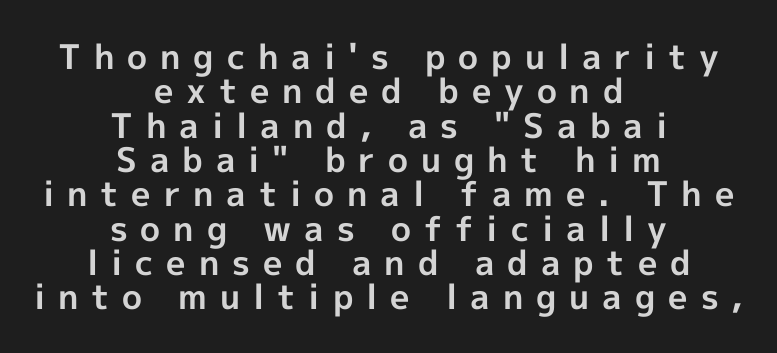
Q: Is the text bold? A: Yes.
Q: Is the text italic (slanted)? A: No, it is upright.
Q: Is the typeface a serif or a sans-serif typeface? A: Sans-serif.
Q: Is the text underlined? A: No.
Q: How is the paragraph aligned? A: Centered.
Q: Is the spacing between letters normal or unusually wide? A: Unusually wide.
Q: Is the spacing between lines tight, normal or loose? A: Tight.
Q: Width (condensed, normal, or wide)? A: Normal.
Q: x-height? A: Medium.
Q: Monospaced? A: No.
